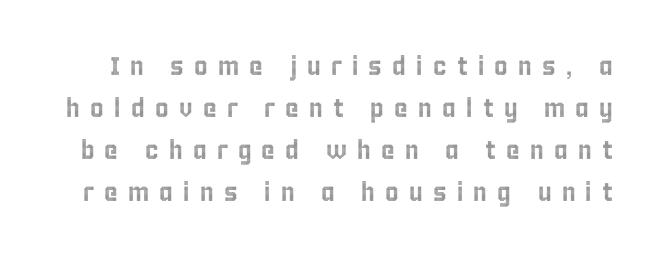
{"italic": "no", "underline": "no", "line_spacing": "normal", "line_spacing_ratio": 1.61, "letter_spacing": "wide", "letter_spacing_em": 0.39, "glyph_px": 26}
